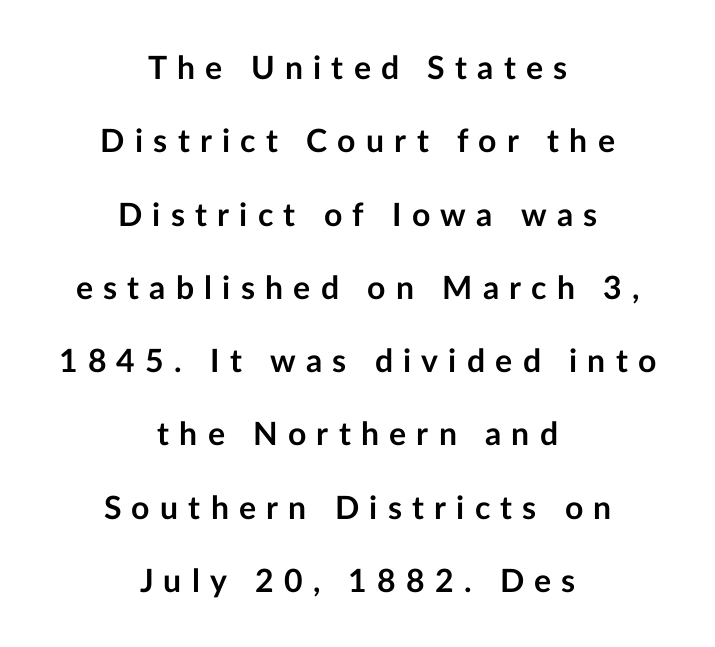
Q: Is the text bold? A: Yes.
Q: Is the text italic (slanted)? A: No, it is upright.
Q: Is the typeface a serif or a sans-serif typeface? A: Sans-serif.
Q: Is the text underlined? A: No.
Q: How is the paragraph aligned? A: Centered.
Q: Is the spacing between letters normal or unusually wide? A: Unusually wide.
Q: Is the spacing between lines tight, normal or loose? A: Loose.
Q: Width (condensed, normal, or wide)? A: Normal.
Q: Stroke contrast? A: Low.
Q: x-height? A: Medium.
Q: Monospaced? A: No.
